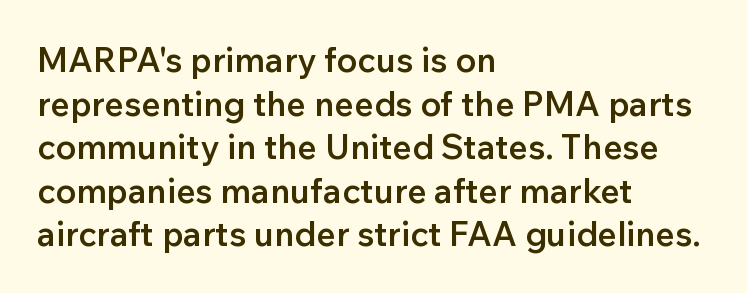
Note: no serifs on the glyphs. Rows of type keep a routine distance in the vertical direction. Compared with a centered layout, this one pins lines to the left instead. Notice how the stems are strictly vertical — no italics here. Short note: letters normally spaced. Moderately thickened strokes mark this as semibold type.
